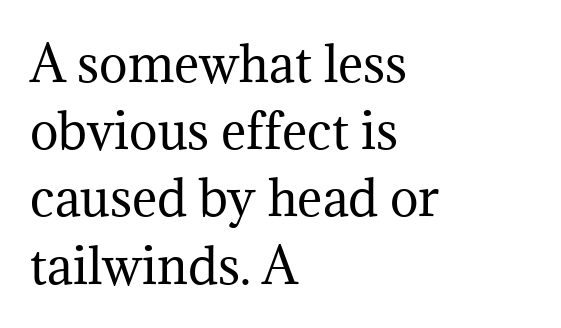
The horizontal fit of the characters is conventional and even. Visually the block forms a straight wall on the left and a jagged coastline on the right. A light-to-regular cut is what we see here. The baseline area is clear. Looks like regular typesetting: each glyph gets only the width it needs. The designer went with a serif here, giving each stem small feet.
